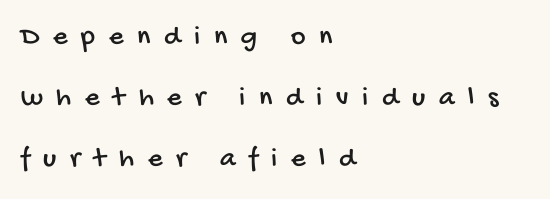
Q: Is the typeface a serif or a sans-serif typeface? A: Sans-serif.
Q: Is the text underlined? A: No.
Q: How is the paragraph aligned? A: Left-aligned.
Q: Is the spacing between letters normal or unusually wide? A: Unusually wide.
Q: Is the spacing between lines tight, normal or loose? A: Loose.
Q: Width (condensed, normal, or wide)? A: Condensed.
Q: Stroke contrast? A: Low.
Q: x-height? A: Large.
Q: Monospaced? A: No.
